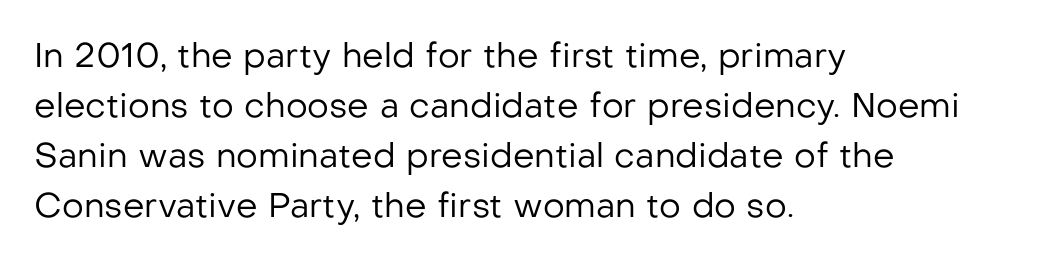
{"serif": "no", "italic": "no", "bold": "no", "weight": "regular", "width": "normal", "stroke_contrast": "low", "x_height": "medium", "monospaced": "no", "underline": "no", "align": "left", "line_spacing": "normal", "line_spacing_ratio": 1.47, "letter_spacing": "normal", "letter_spacing_em": 0.0, "glyph_px": 34}
